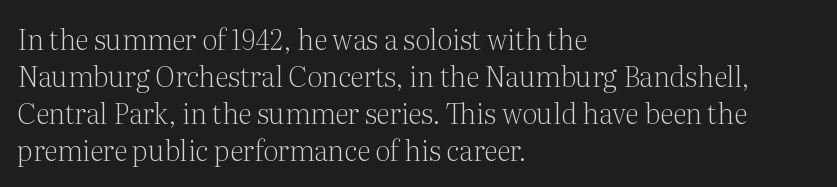
Vertical strokes here are truly vertical. Letters have the restrained weight of plain body copy at most. The setting favours the left margin, as ordinary paragraphs usually do. The face used here is seriffed, in the tradition of book romans. The line texture is even and compact thanks to regular tracking. The space between consecutive lines is moderate.
